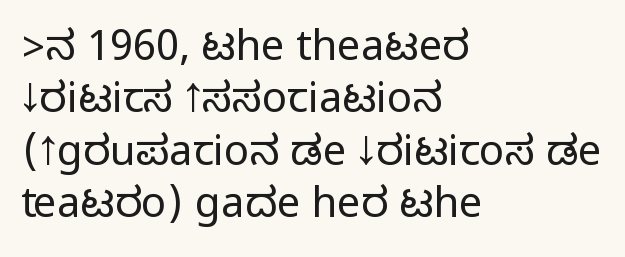
No extra tracking has been applied to these lines. Each new line begins a customary step beneath the previous one. Regarding serifs, this sample does without them. The rag falls on the right side of this text block. Each letter keeps its own natural width here, so spacing adapts to shape.
